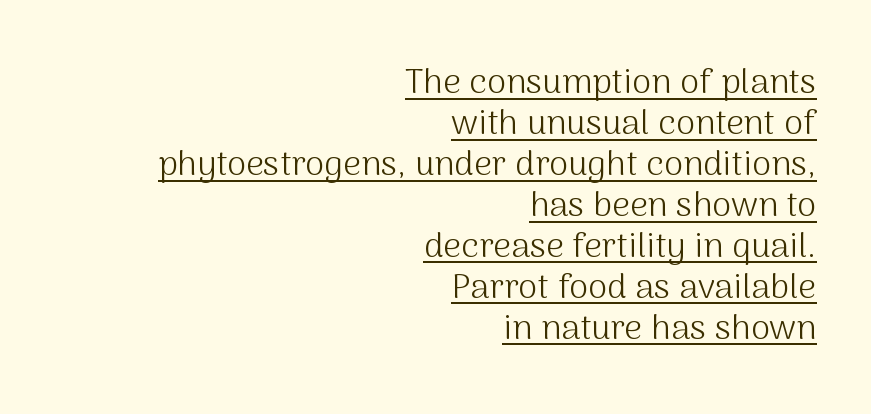
Q: Is the text bold? A: No.
Q: Is the text italic (slanted)? A: No, it is upright.
Q: Is the typeface a serif or a sans-serif typeface? A: Sans-serif.
Q: Is the text underlined? A: Yes.
Q: How is the paragraph aligned? A: Right-aligned.
Q: Is the spacing between letters normal or unusually wide? A: Normal.
Q: Width (condensed, normal, or wide)? A: Normal.
Q: Stroke contrast? A: Medium.
Q: x-height? A: Medium.
Q: Monospaced? A: No.
